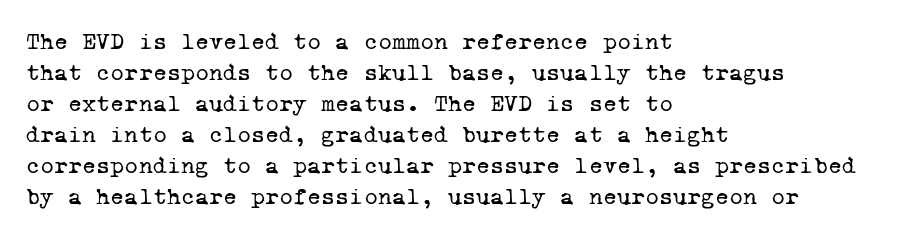
The image shows 24 px text type; set left-aligned, normal line spacing (1.29x), normal letter spacing, not underlined.
